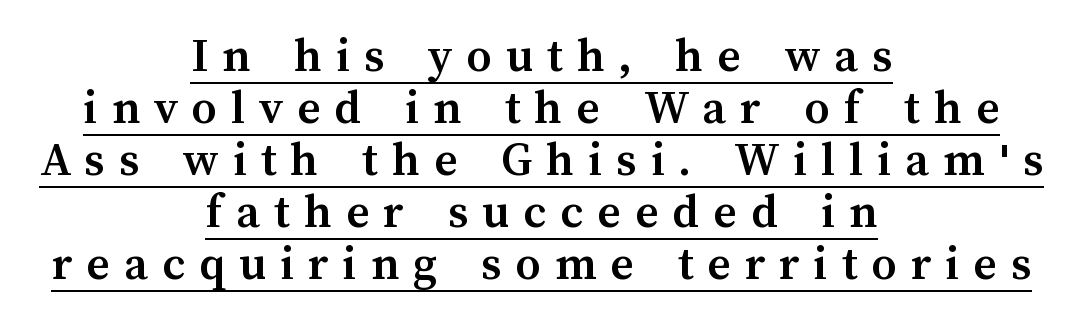
Q: Is the text bold? A: Yes.
Q: Is the text italic (slanted)? A: No, it is upright.
Q: Is the text underlined? A: Yes.
Q: How is the paragraph aligned? A: Centered.
Q: Is the spacing between letters normal or unusually wide? A: Unusually wide.
Q: Is the spacing between lines tight, normal or loose? A: Tight.
Q: Width (condensed, normal, or wide)? A: Normal.
Q: Stroke contrast? A: Medium.
Q: x-height? A: Medium.
Q: Monospaced? A: No.
